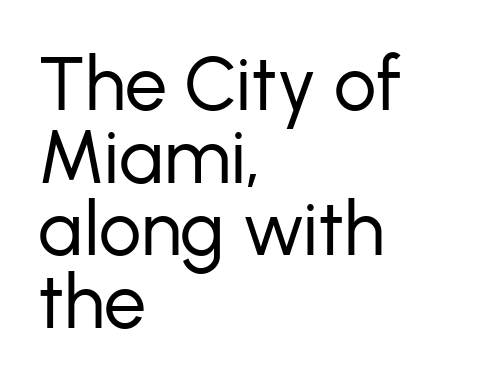
Q: Is the text bold? A: No.
Q: Is the text italic (slanted)? A: No, it is upright.
Q: Is the typeface a serif or a sans-serif typeface? A: Sans-serif.
Q: Is the text underlined? A: No.
Q: How is the paragraph aligned? A: Left-aligned.
Q: Is the spacing between letters normal or unusually wide? A: Normal.
Q: Is the spacing between lines tight, normal or loose? A: Tight.
Q: Width (condensed, normal, or wide)? A: Normal.
Q: Stroke contrast? A: Low.
Q: x-height? A: Medium.
Q: Monospaced? A: No.
